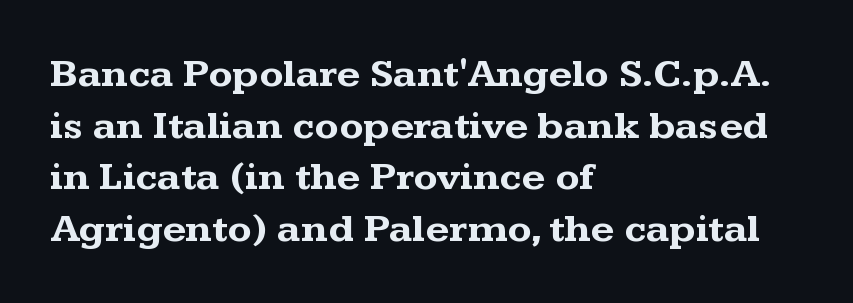
Q: Is the text bold? A: Yes.
Q: Is the text italic (slanted)? A: No, it is upright.
Q: Is the typeface a serif or a sans-serif typeface? A: Serif.
Q: Is the text underlined? A: No.
Q: How is the paragraph aligned? A: Left-aligned.
Q: Is the spacing between letters normal or unusually wide? A: Normal.
Q: Is the spacing between lines tight, normal or loose? A: Normal.
Q: Width (condensed, normal, or wide)? A: Wide.
Q: Stroke contrast? A: Medium.
Q: x-height? A: Medium.
Q: Monospaced? A: No.
